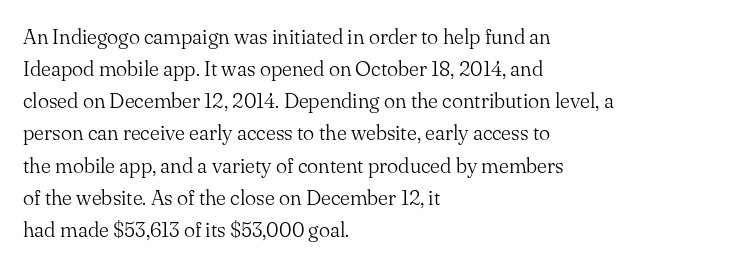
Is the block centered? No — it sits flush against the left margin. Honestly, the row spacing looks completely unremarkable. Check under the words: just untouched page. Ascenders rise straight up at ninety degrees. Nobody touched the tracking dial on this one.
